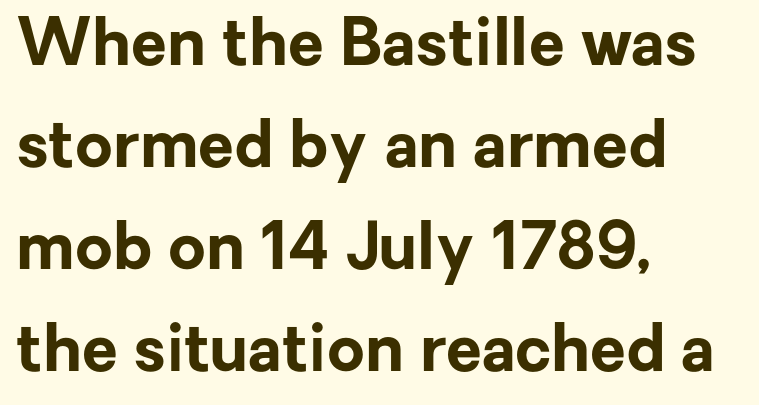
{"serif": "no", "italic": "no", "bold": "yes", "weight": "bold", "width": "normal", "stroke_contrast": "low", "x_height": "medium", "monospaced": "no", "underline": "no", "align": "left", "line_spacing": "normal", "line_spacing_ratio": 1.57, "letter_spacing": "normal", "letter_spacing_em": 0.0, "glyph_px": 65}
